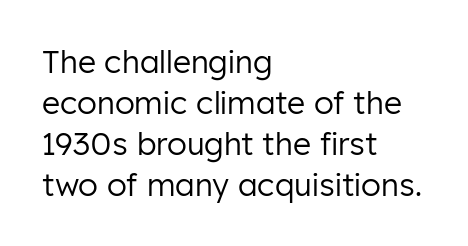
{"serif": "no", "italic": "no", "bold": "no", "weight": "regular", "width": "normal", "stroke_contrast": "low", "x_height": "medium", "monospaced": "no", "underline": "no", "align": "left", "line_spacing": "normal", "line_spacing_ratio": 1.32, "letter_spacing": "normal", "letter_spacing_em": 0.0, "glyph_px": 31}
